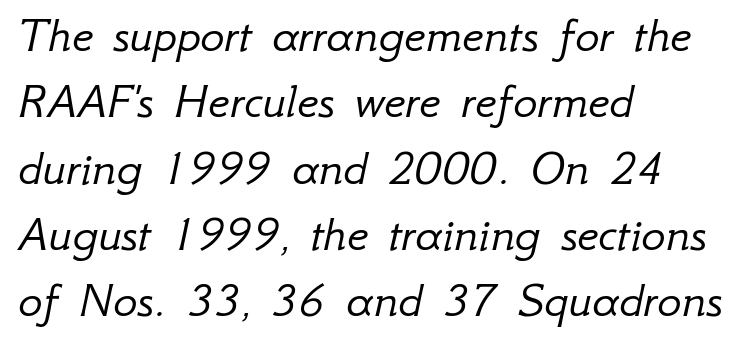
The image shows 51 px light type, italic (leaning right); set left-aligned, normal line spacing (1.3x), normal letter spacing, not underlined; low stroke contrast and a small x-height.
